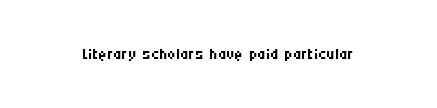
Q: Is the text bold? A: No.
Q: Is the text italic (slanted)? A: No, it is upright.
Q: Is the text underlined? A: No.
Q: Is the spacing between letters normal or unusually wide? A: Normal.
